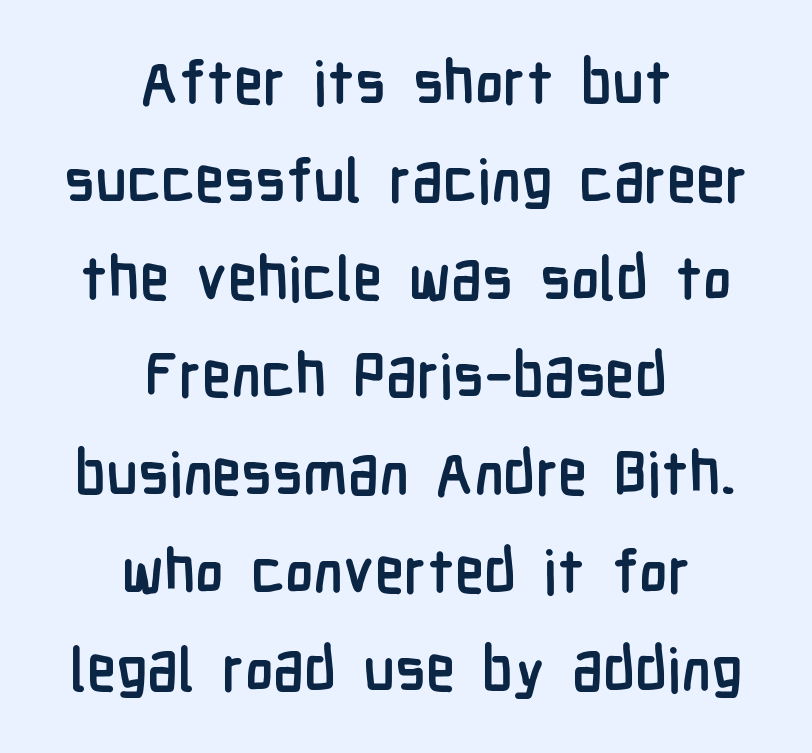
Q: Is the text bold? A: Yes.
Q: Is the text italic (slanted)? A: No, it is upright.
Q: Is the typeface a serif or a sans-serif typeface? A: Sans-serif.
Q: Is the text underlined? A: No.
Q: How is the paragraph aligned? A: Centered.
Q: Is the spacing between letters normal or unusually wide? A: Normal.
Q: Is the spacing between lines tight, normal or loose? A: Normal.
Q: Width (condensed, normal, or wide)? A: Condensed.
Q: Stroke contrast? A: Low.
Q: x-height? A: Medium.
Q: Monospaced? A: No.
